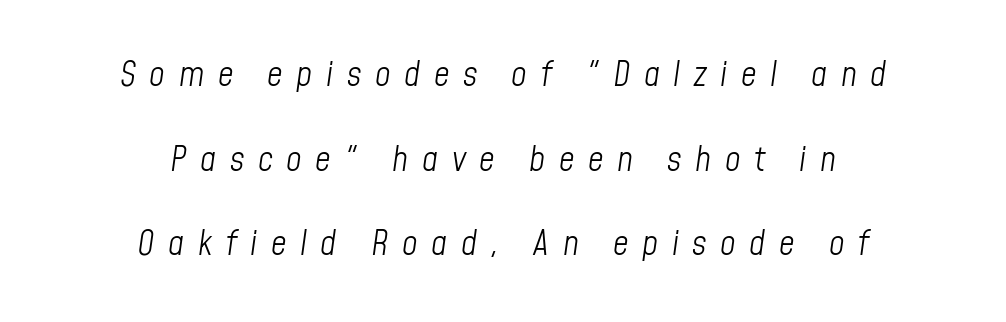
{"italic": "yes", "lean": "right", "slant_degrees": 8, "bold": "no", "weight": "light", "width": "condensed", "stroke_contrast": "low", "x_height": "medium", "monospaced": "no", "underline": "no", "align": "center", "line_spacing": "loose", "line_spacing_ratio": 2.49, "letter_spacing": "wide", "letter_spacing_em": 0.4, "glyph_px": 34}
